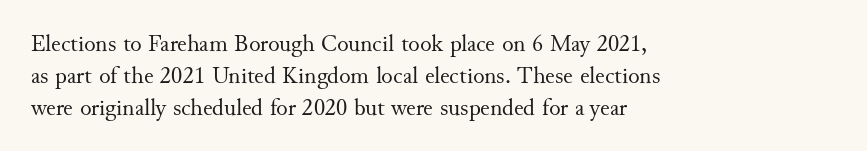
Q: Is the text bold? A: No.
Q: Is the text italic (slanted)? A: No, it is upright.
Q: Is the text underlined? A: No.
Q: How is the paragraph aligned? A: Left-aligned.
Q: Is the spacing between letters normal or unusually wide? A: Normal.
Q: Is the spacing between lines tight, normal or loose? A: Normal.
